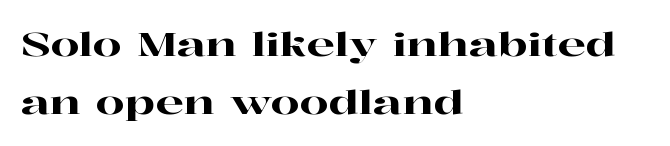
The image shows 33 px wide serif type, upright; set left-aligned, line spacing 1.77x, normal letter spacing, not underlined; high stroke contrast and a medium x-height.
